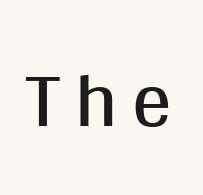
No extra ink here — the face is not bold. These lines were composed using upright roman letters. Check under the words: just untouched page. Here the designer chose a conventional face with non-uniform glyph widths.
